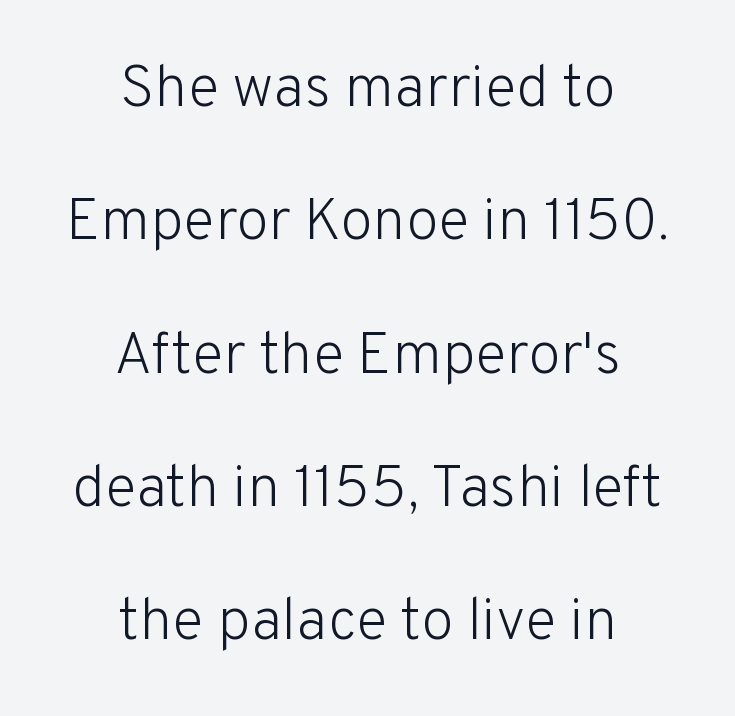
Is there much room between lines? Yes — plenty of vertical air separates them. The zone under the glyphs is completely vacant. Unbolded letterforms with no extra heft. Honestly, the letter spacing is just normal — you wouldn't notice it.
